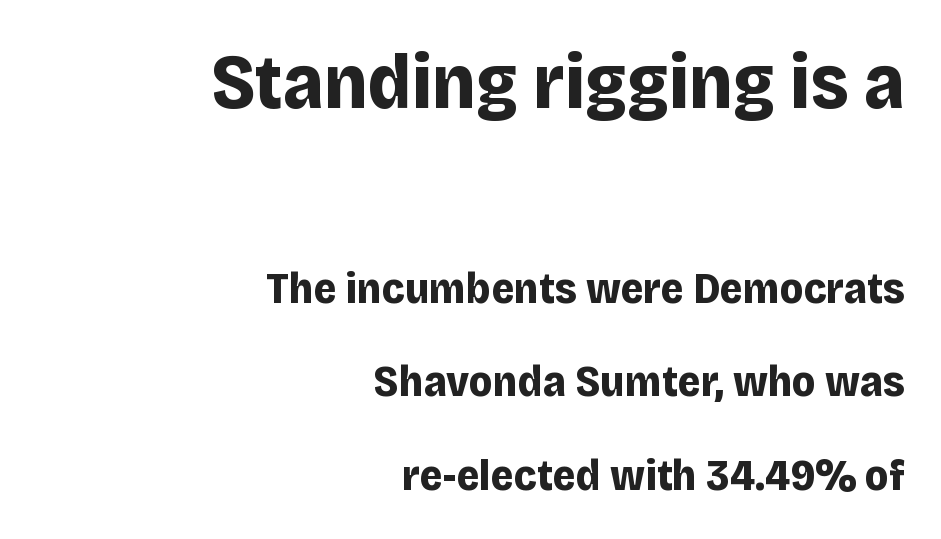
{"serif": "no", "italic": "no", "bold": "yes", "weight": "bold", "width": "normal", "stroke_contrast": "low", "x_height": "large", "monospaced": "no", "underline": "no", "align": "right", "line_spacing": "loose", "line_spacing_ratio": 2.13, "letter_spacing": "normal", "letter_spacing_em": 0.0, "larger_block": "first", "size_ratio": 1.75, "glyph_px": 77}
